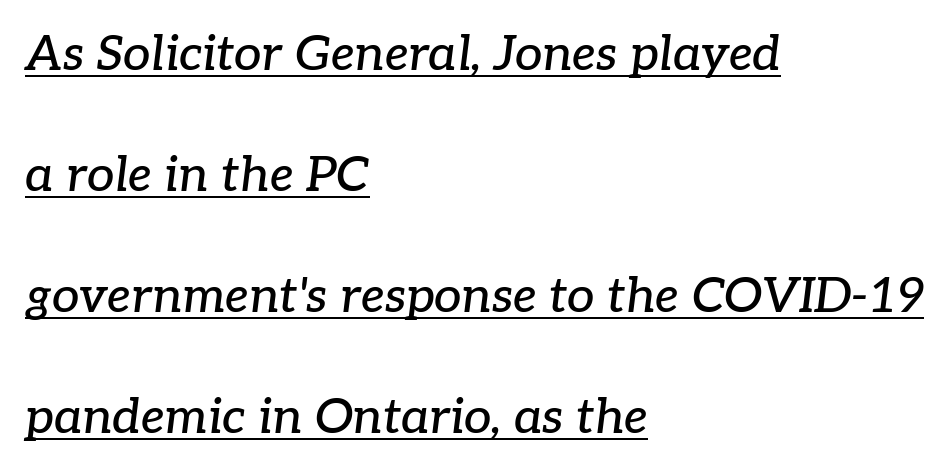
This sample uses plain, unmodified letter spacing. Would a proofreader flag this as italicized? Yes. Summary of vertical rhythm: relaxed, with wide interline spacing. A typesetter would label this face a serif. What decoration does the sample have? An underline.
